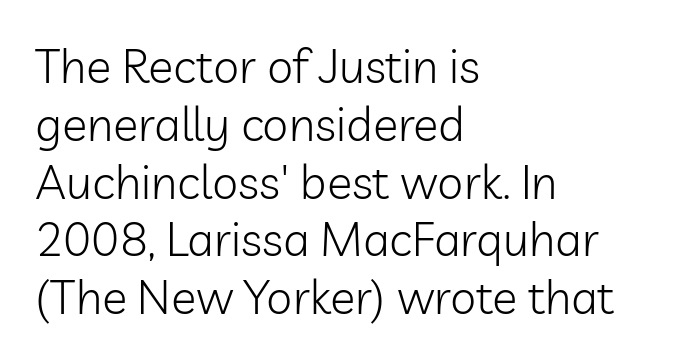
These lines are rendered in a variable-pitch font. Nothing sits at the stroke ends, so this counts as sans-serif. Letter spacing: default. Caption: multi-line text, flush left, ragged right. No heavy texture on the line: the type isn't bold. The specimen reads as upright at a glance.
